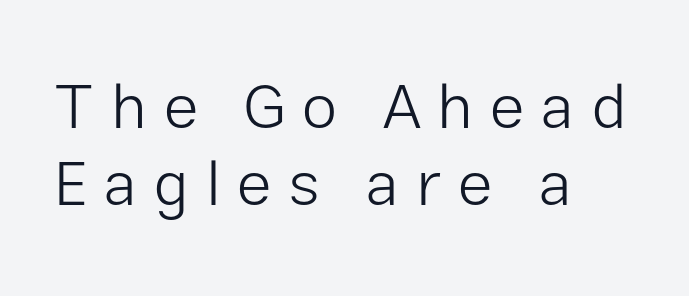
The image shows 64 px light sans-serif type, upright; set left-aligned, line spacing 1.2x, unusually wide letter spacing (+0.26 em), not underlined; low stroke contrast and a medium x-height.
